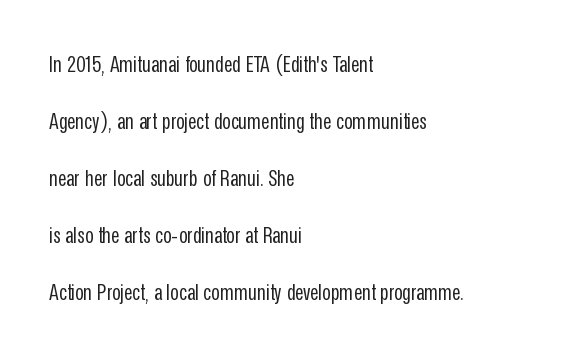
Q: Is the text bold? A: No.
Q: Is the text italic (slanted)? A: No, it is upright.
Q: Is the text underlined? A: No.
Q: How is the paragraph aligned? A: Left-aligned.
Q: Is the spacing between letters normal or unusually wide? A: Normal.
Q: Is the spacing between lines tight, normal or loose? A: Loose.
